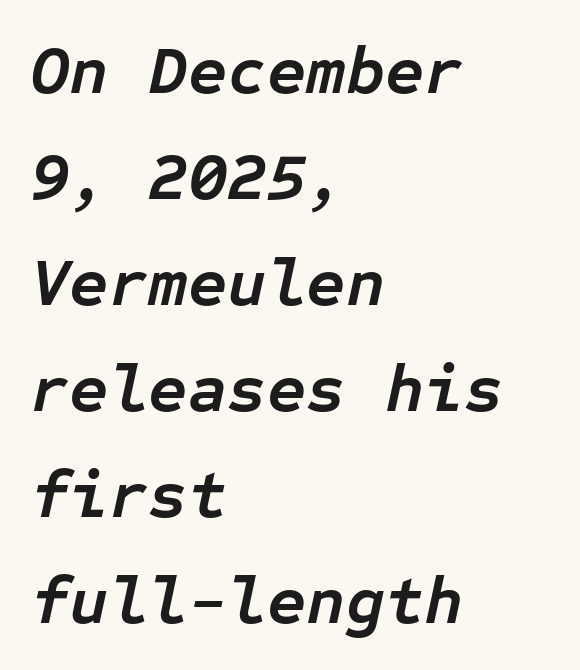
Q: Is the text bold? A: Yes.
Q: Is the text italic (slanted)? A: Yes, it leans right by about 12 degrees.
Q: Is the text underlined? A: No.
Q: How is the paragraph aligned? A: Left-aligned.
Q: Is the spacing between letters normal or unusually wide? A: Normal.
Q: Is the spacing between lines tight, normal or loose? A: Normal.
Q: Width (condensed, normal, or wide)? A: Normal.
Q: Stroke contrast? A: Low.
Q: x-height? A: Medium.
Q: Monospaced? A: Yes.
